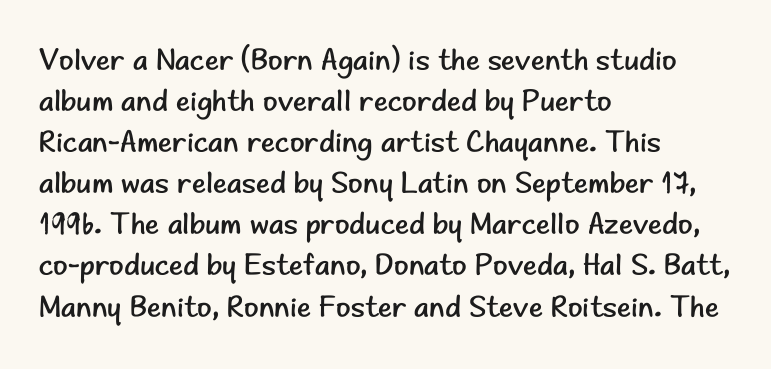
The image shows 30 px regular-weight sans-serif type, upright; set left-aligned, normal line spacing (1.37x), normal letter spacing, not underlined; low stroke contrast and a small x-height.
